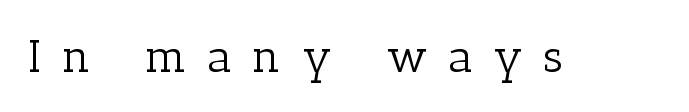
Q: Is the text bold? A: No.
Q: Is the text italic (slanted)? A: No, it is upright.
Q: Is the typeface a serif or a sans-serif typeface? A: Serif.
Q: Is the text underlined? A: No.
Q: Is the spacing between letters normal or unusually wide? A: Unusually wide.
Q: Width (condensed, normal, or wide)? A: Normal.
Q: Stroke contrast? A: Low.
Q: x-height? A: Medium.
Q: Monospaced? A: No.
